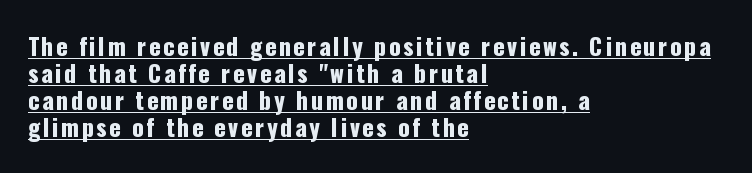
{"italic": "no", "underline": "yes", "align": "left", "line_spacing_ratio": 1.18, "glyph_px": 23}
